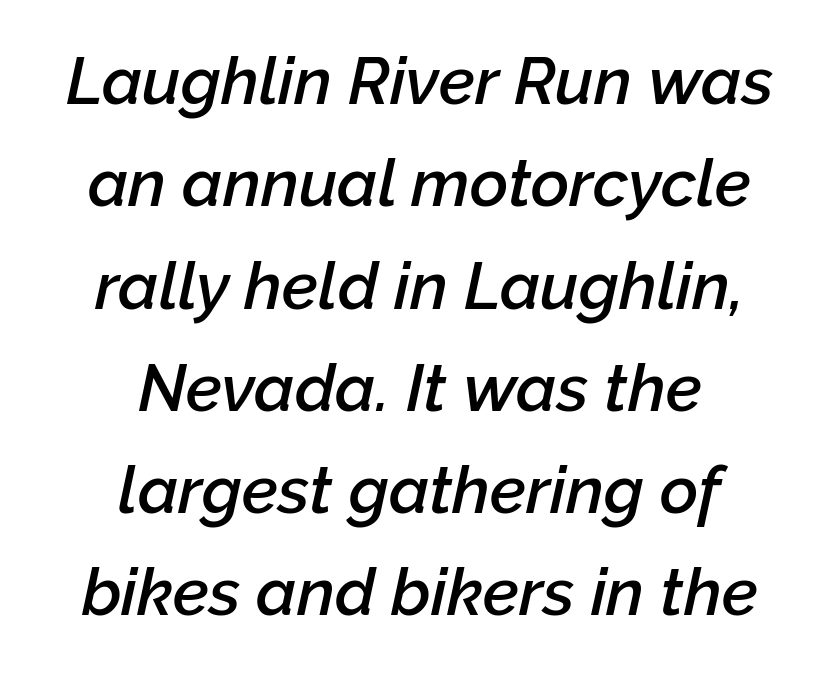
The image shows 66 px semibold type, italic (leaning right); set centered, normal line spacing (1.55x), normal letter spacing, not underlined; low stroke contrast and a medium x-height.
